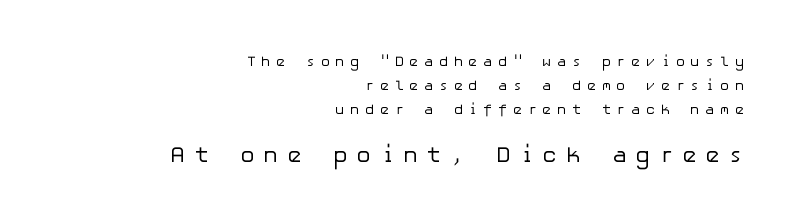
The image shows 22 px text type, upright; set right-aligned, normal line spacing (1.7x), unusually wide letter spacing (+0.39 em), not underlined; the second (bottom) block is 1.57x larger.
